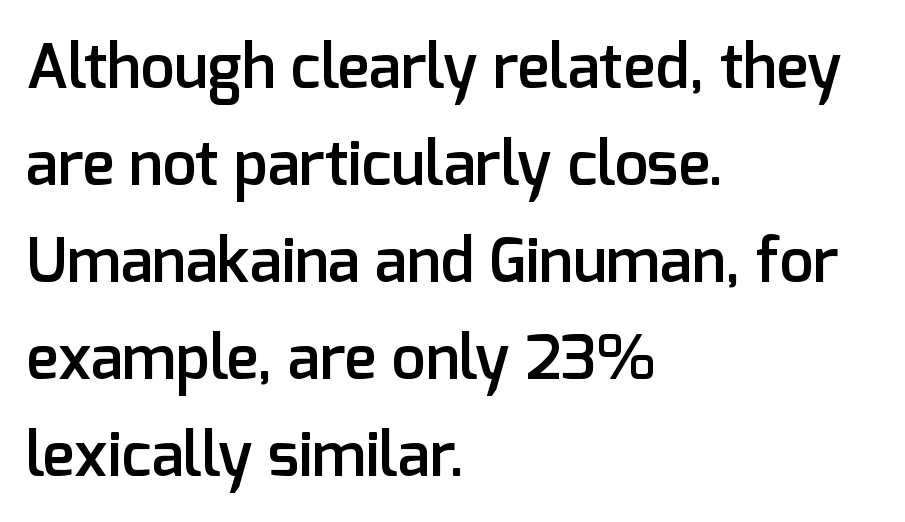
Q: Is the text bold? A: Semi-bold.
Q: Is the text italic (slanted)? A: No, it is upright.
Q: Is the typeface a serif or a sans-serif typeface? A: Sans-serif.
Q: Is the text underlined? A: No.
Q: How is the paragraph aligned? A: Left-aligned.
Q: Is the spacing between letters normal or unusually wide? A: Normal.
Q: Is the spacing between lines tight, normal or loose? A: Normal.
Q: Width (condensed, normal, or wide)? A: Normal.
Q: Stroke contrast? A: Low.
Q: x-height? A: Medium.
Q: Monospaced? A: No.
